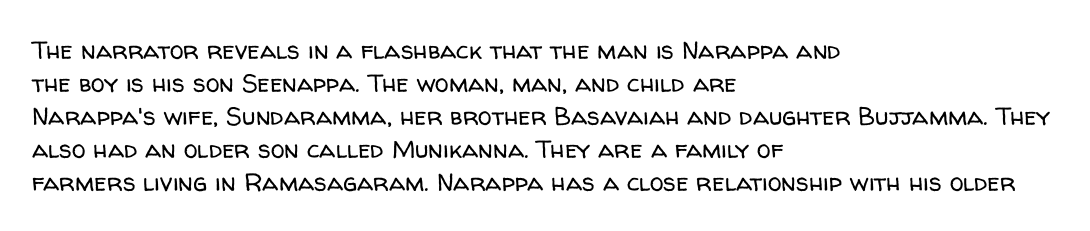
The setting favours the left margin, as ordinary paragraphs usually do. The letters stand upright; this is a roman face. Does the leading feel generous? No, just average. The passage shown has conventional tracking throughout. Each stroke keeps to a modest, everyday thickness or less.
